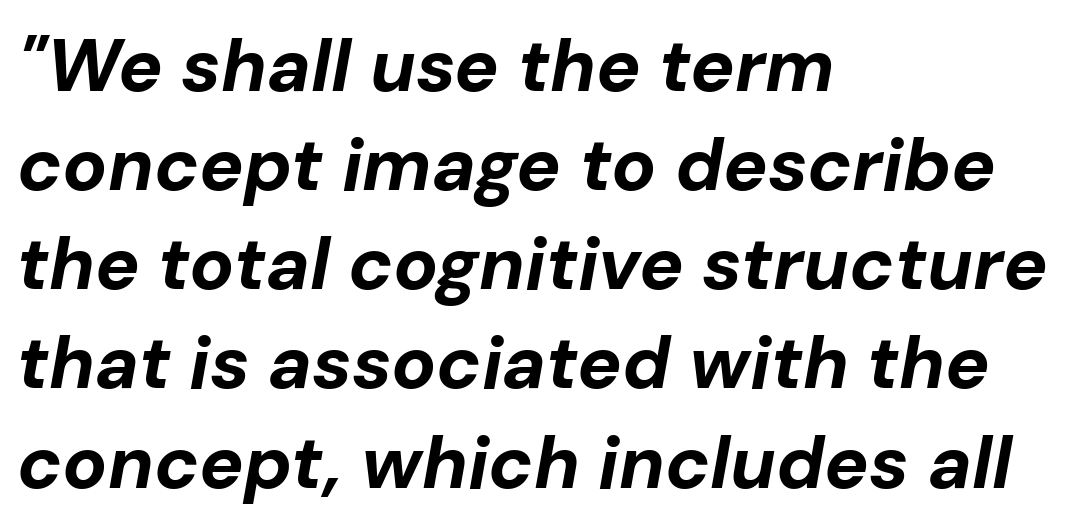
Caption: multi-line text, flush left, ragged right. Proportional: the letters do not fall into vertical columns. Nobody touched the tracking dial on this one. The face used here has a pronounced slope to its letters. Honestly, the row spacing looks completely unremarkable. A bare baseline throughout the passage.
